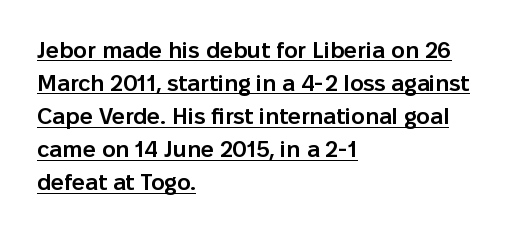
The image shows 23 px text type, upright; set left-aligned, normal line spacing (1.44x), normal letter spacing, underlined.
